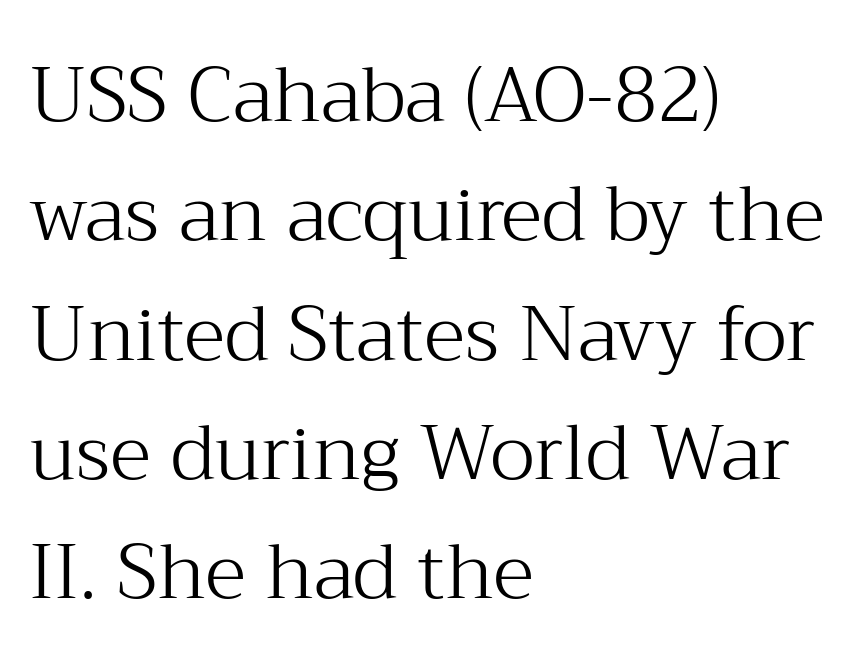
Proportional: the letters do not fall into vertical columns. Honestly, the letter spacing is just normal — you wouldn't notice it. Font category for this specimen: serif. Check under the words: just untouched page. Compared with typical paragraphs, the rows here are spaced about the same.
